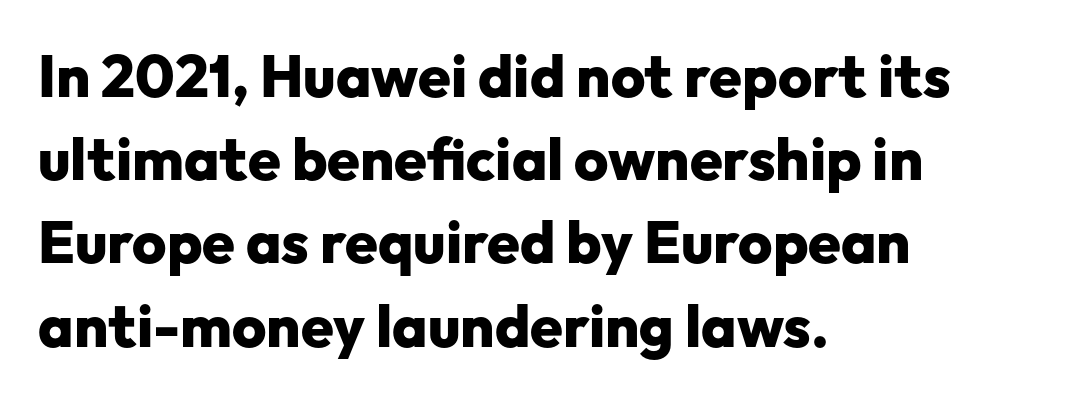
Left-aligned paragraph, ragged on the right. A dark, heavy texture on the line: the type is bold. The leading is moderate, giving the passage an even texture. The type is set solid horizontally, with unmodified tracking. Character widths vary here, with narrow letters taking less room than wide ones.
